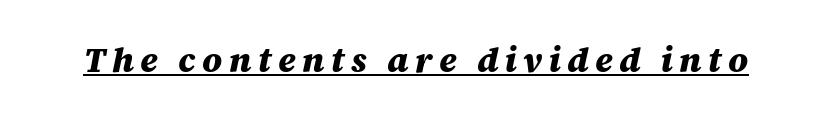
Q: Is the text bold? A: Yes.
Q: Is the text italic (slanted)? A: Yes, it leans right by about 12 degrees.
Q: Is the text underlined? A: Yes.
Q: Width (condensed, normal, or wide)? A: Normal.
Q: Stroke contrast? A: Medium.
Q: x-height? A: Large.
Q: Monospaced? A: No.
